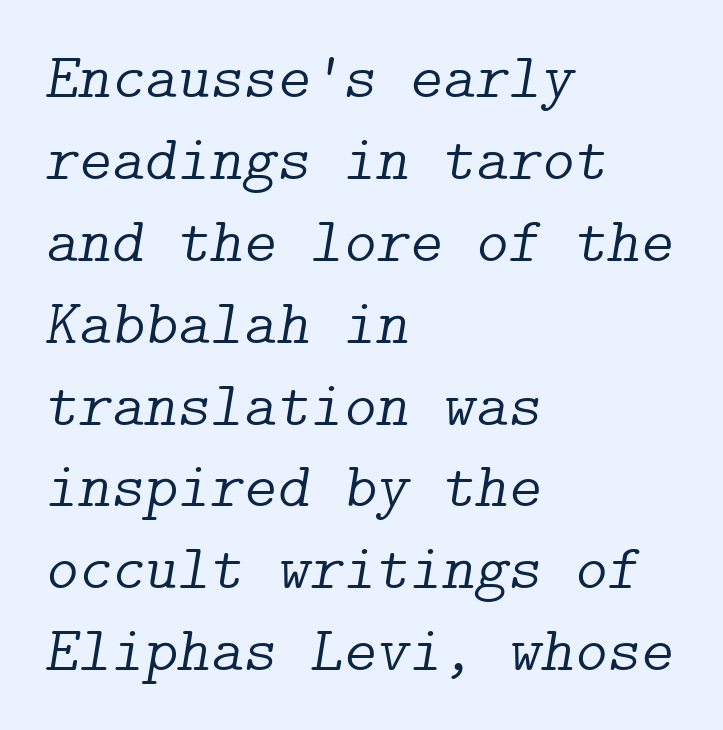
The image shows 63 px light serif type, italic (leaning right); set left-aligned, normal line spacing (1.3x), normal letter spacing, not underlined; low stroke contrast and a medium x-height.
